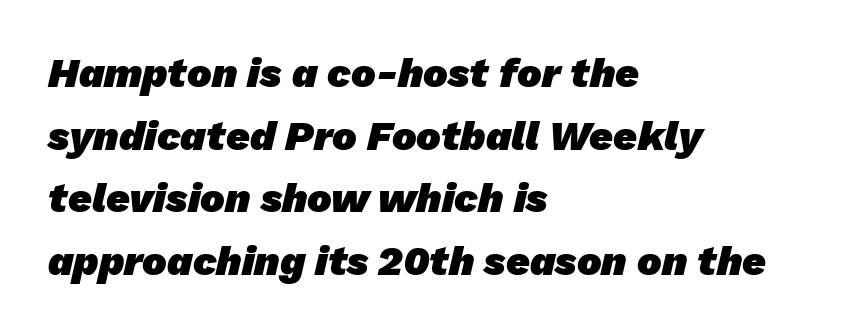
No extra tracking has been applied to these lines. Nope, no serifs anywhere on these letters. Where is the straight margin? On the left. Reading down the column, the eye jumps a familiar distance to each next line. Students, this is bold: see how much ink each stroke carries. Underline: absent.
